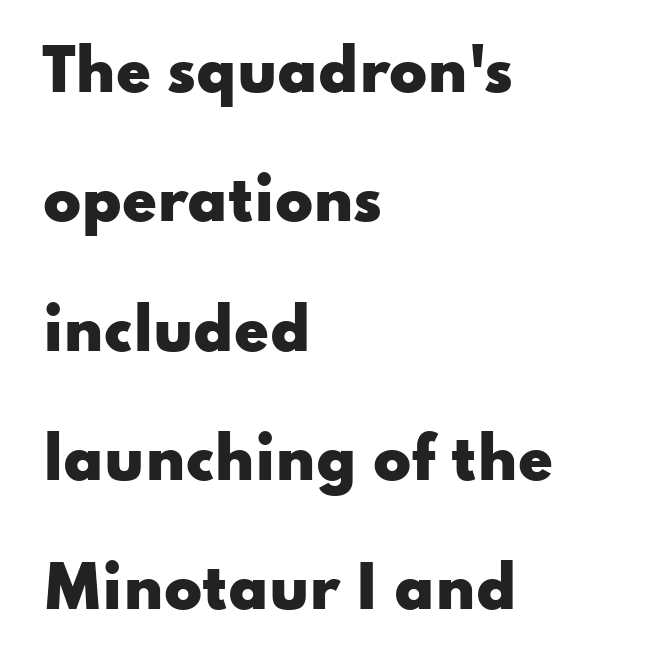
The image shows 56 px heavy, wide sans-serif type, upright; set left-aligned, loose line spacing (2.31x), normal letter spacing, not underlined; low stroke contrast and a small x-height.
